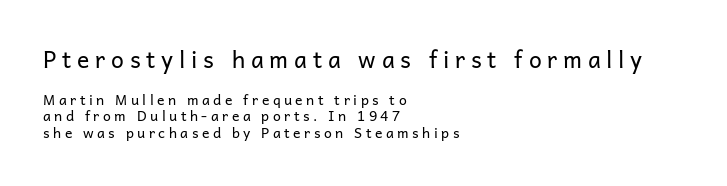
Q: Is the text bold? A: No.
Q: Is the text italic (slanted)? A: No, it is upright.
Q: Is the text underlined? A: No.
Q: How is the paragraph aligned? A: Left-aligned.
Q: Is the spacing between letters normal or unusually wide? A: Unusually wide.
Q: Which block of text is set in a larger size, the first (top) or the second (bottom)? A: The first (top) one.
